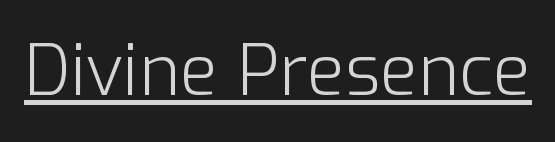
Quick note: underline on. This is the regular roman posture of the typeface. The rendering shows plain stroke endings on the letterforms — a sans-serif design. On a weight scale, this lands at 450 or below. The passage shown has conventional tracking throughout.
